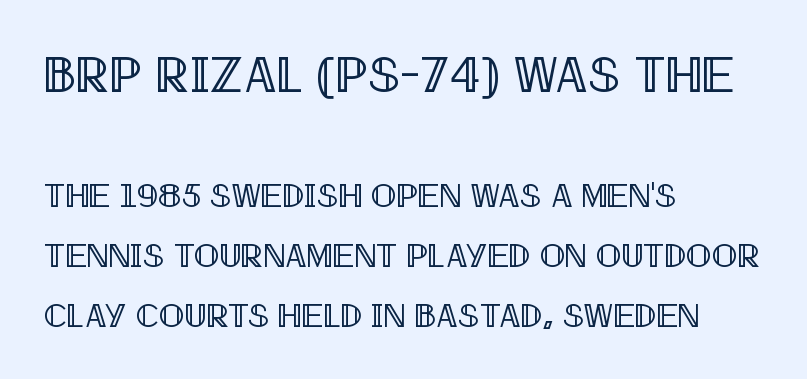
The image shows 51 px condensed type, upright; set left-aligned, line spacing 1.77x, normal letter spacing, not underlined; the first (top) block is 1.5x larger; a large x-height.
